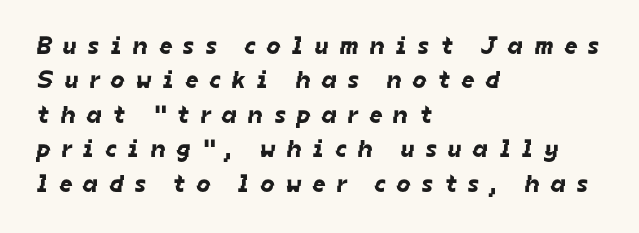
The image shows 25 px text type; set left-aligned, normal line spacing (1.38x), unusually wide letter spacing (+0.45 em), not underlined.
